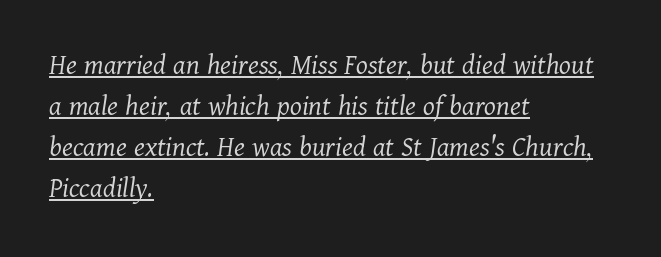
Q: Is the text bold? A: No.
Q: Is the text italic (slanted)? A: Yes, it leans right by about 11 degrees.
Q: Is the typeface a serif or a sans-serif typeface? A: Serif.
Q: Is the text underlined? A: Yes.
Q: How is the paragraph aligned? A: Left-aligned.
Q: Is the spacing between letters normal or unusually wide? A: Normal.
Q: Is the spacing between lines tight, normal or loose? A: Normal.
Q: Width (condensed, normal, or wide)? A: Normal.
Q: Stroke contrast? A: Medium.
Q: x-height? A: Medium.
Q: Monospaced? A: No.
